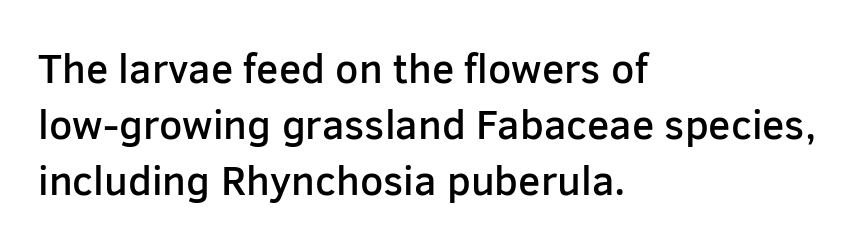
{"serif": "no", "italic": "no", "bold": "semi", "weight": "semibold", "width": "normal", "stroke_contrast": "low", "x_height": "medium", "monospaced": "no", "underline": "no", "align": "left", "line_spacing": "normal", "line_spacing_ratio": 1.36, "letter_spacing": "normal", "letter_spacing_em": 0.0, "glyph_px": 41}
